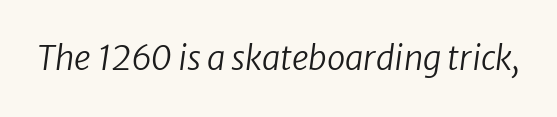
{"italic": "yes", "lean": "right", "slant_degrees": 8, "bold": "no", "weight": "regular", "width": "normal", "stroke_contrast": "low", "x_height": "medium", "monospaced": "no", "underline": "no", "letter_spacing": "normal", "letter_spacing_em": 0.0, "glyph_px": 33}
